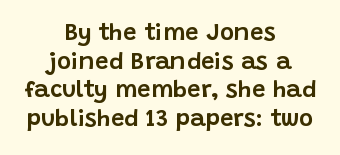
Q: Is the text italic (slanted)? A: No, it is upright.
Q: Is the text underlined? A: No.
Q: How is the paragraph aligned? A: Centered.
Q: Is the spacing between letters normal or unusually wide? A: Normal.
